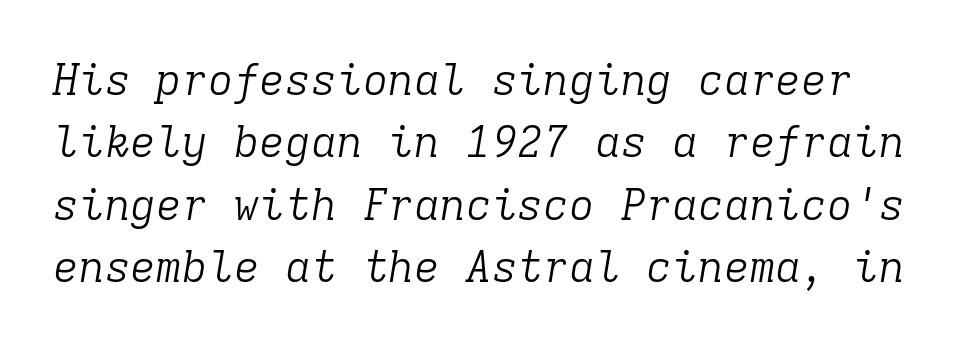
{"serif": "yes", "italic": "yes", "lean": "right", "slant_degrees": 9, "bold": "no", "weight": "light", "width": "normal", "stroke_contrast": "low", "x_height": "medium", "monospaced": "yes", "underline": "no", "line_spacing": "normal", "line_spacing_ratio": 1.45, "letter_spacing": "normal", "letter_spacing_em": 0.0, "glyph_px": 43}
